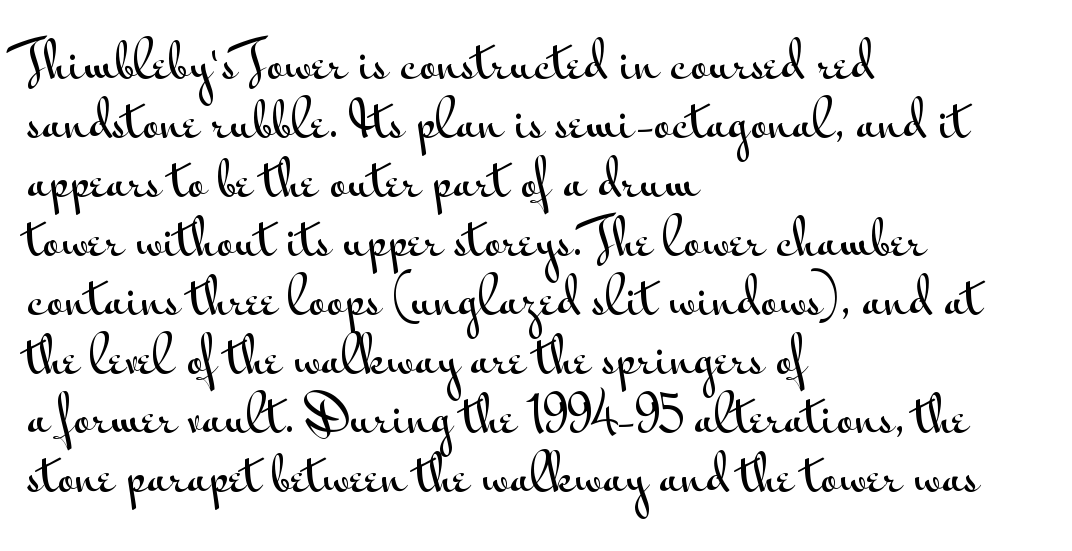
Q: Is the typeface a serif or a sans-serif typeface? A: Sans-serif.
Q: Is the text underlined? A: No.
Q: How is the paragraph aligned? A: Left-aligned.
Q: Is the spacing between letters normal or unusually wide? A: Normal.
Q: Width (condensed, normal, or wide)? A: Wide.
Q: Stroke contrast? A: Medium.
Q: x-height? A: Small.
Q: Monospaced? A: No.
